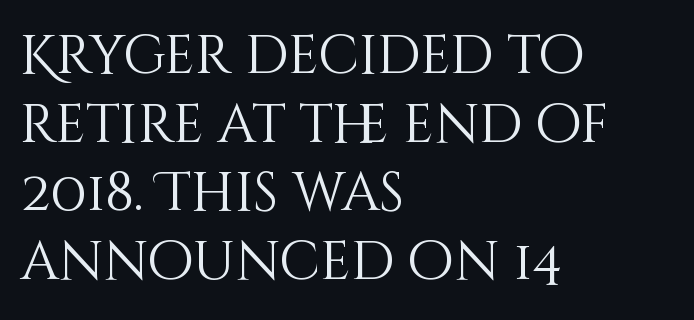
The letters advance in unequal steps, a hallmark of proportional type. Teacher's note: observe the even left margin — that is flush-left alignment. These lines keep a tight, regular rhythm from letter to letter. Whoever set this chose a conventional vertical rhythm. Posture: upright roman.
